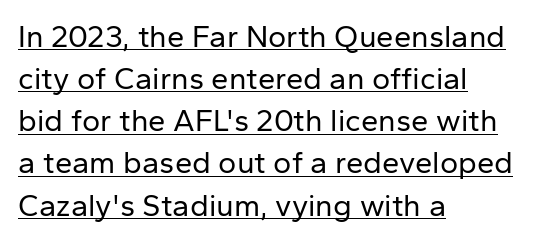
Here the designer chose a conventional face with non-uniform glyph widths. The horizontal fit of the characters is conventional and even. The lines in this sample share a left origin and differ only in where they stop. A typesetter would mark this as roman, not italic. Regarding serifs, this sample does without them. Glance below the letters and you will spot a drawn line.
